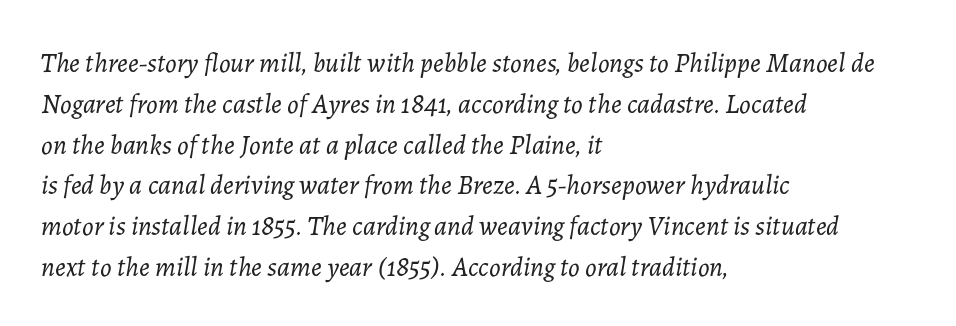
{"italic": "yes", "lean": "right", "slant_degrees": 7, "bold": "no", "underline": "no", "align": "left", "line_spacing": "normal", "line_spacing_ratio": 1.51, "letter_spacing": "normal", "letter_spacing_em": 0.0, "glyph_px": 27}
